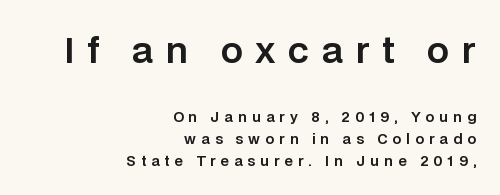
The foot of each line stays bare and open. Two sizes are in play, and the larger belongs to the first block. This rendering employs a face without finishing strokes, i.e., a sans-serif. The gaps between neighbouring characters are conspicuously large.
